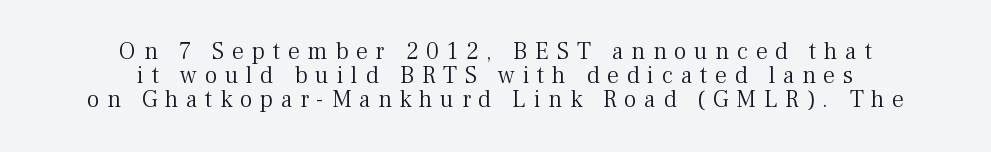
{"italic": "no", "bold": "no", "underline": "no", "align": "center", "line_spacing": "tight", "line_spacing_ratio": 0.99, "letter_spacing": "wide", "letter_spacing_em": 0.32, "glyph_px": 24}
